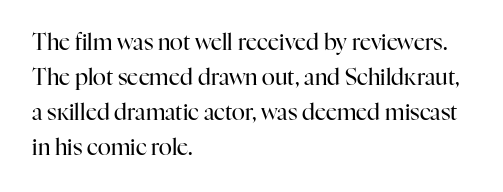
Q: Is the text bold? A: No.
Q: Is the text italic (slanted)? A: No, it is upright.
Q: Is the text underlined? A: No.
Q: How is the paragraph aligned? A: Left-aligned.
Q: Is the spacing between letters normal or unusually wide? A: Normal.
Q: Is the spacing between lines tight, normal or loose? A: Normal.
